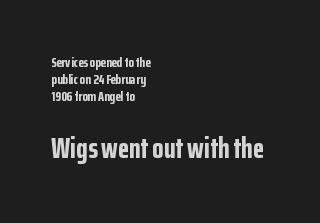
Q: Is the text bold? A: Yes.
Q: Is the text italic (slanted)? A: No, it is upright.
Q: Is the typeface a serif or a sans-serif typeface? A: Sans-serif.
Q: Is the text underlined? A: No.
Q: How is the paragraph aligned? A: Left-aligned.
Q: Is the spacing between letters normal or unusually wide? A: Normal.
Q: Which block of text is set in a larger size, the first (top) or the second (bottom)? A: The second (bottom) one.
Q: Width (condensed, normal, or wide)? A: Condensed.
Q: Stroke contrast? A: Low.
Q: x-height? A: Medium.
Q: Monospaced? A: No.
